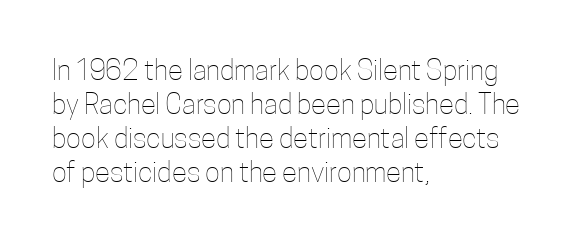
The image shows 28 px thin, condensed type, upright; set left-aligned, line spacing 1.22x, normal letter spacing, not underlined; low stroke contrast and a medium x-height.
